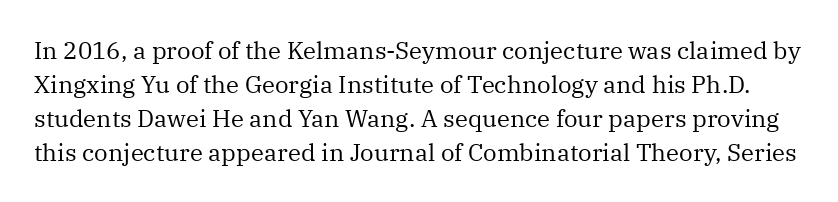
{"italic": "no", "bold": "no", "underline": "no", "line_spacing": "normal", "line_spacing_ratio": 1.41, "letter_spacing": "normal", "letter_spacing_em": 0.0, "glyph_px": 24}
